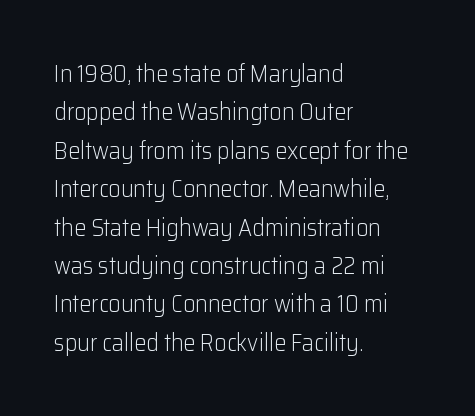
{"italic": "no", "bold": "no", "underline": "no", "align": "left", "line_spacing": "normal", "line_spacing_ratio": 1.6, "letter_spacing": "normal", "letter_spacing_em": 0.0, "glyph_px": 24}
